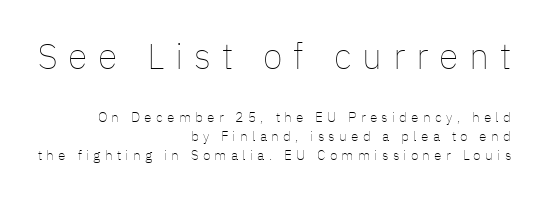
The image shows 36 px thin type, upright; set right-aligned, normal line spacing (1.35x), unusually wide letter spacing (+0.3 em), not underlined; the first (top) block is 2.57x larger; low stroke contrast and a medium x-height.
